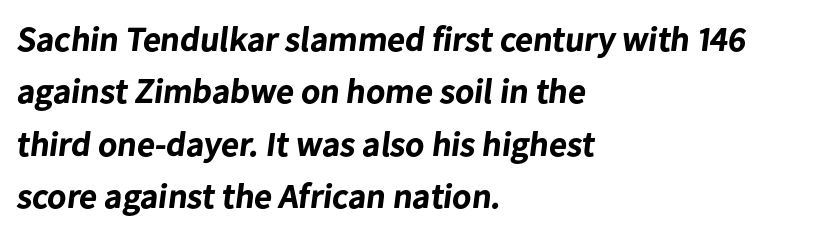
The image shows 35 px bold sans-serif type; set left-aligned, normal line spacing (1.5x), normal letter spacing, not underlined; low stroke contrast and a medium x-height.
